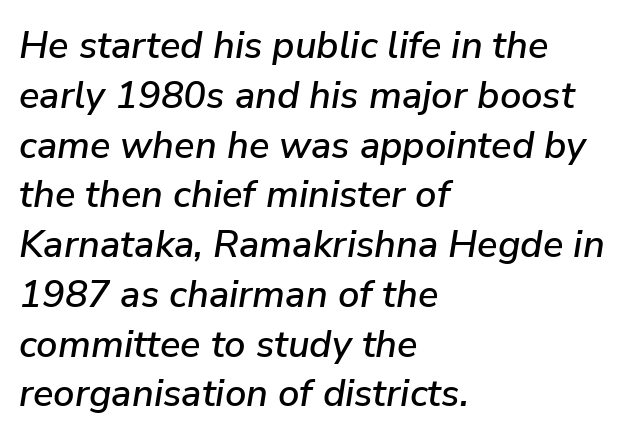
The image shows 38 px text type, italic (leaning right); set left-aligned, normal line spacing (1.31x), normal letter spacing, not underlined; low stroke contrast and a medium x-height.
